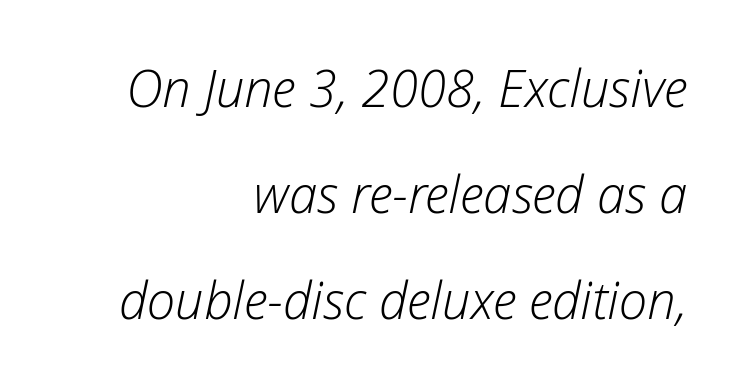
The image shows 51 px light type, italic (leaning right); set right-aligned, loose line spacing (2.08x), normal letter spacing, not underlined; low stroke contrast and a medium x-height.
